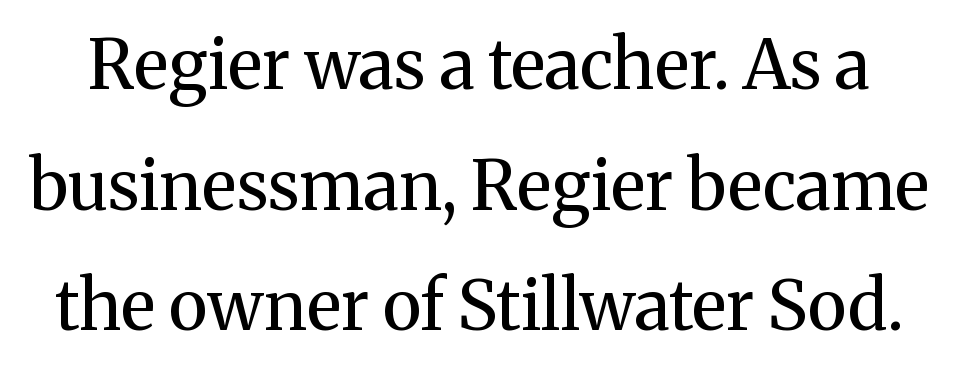
Q: Is the text bold? A: No.
Q: Is the text italic (slanted)? A: No, it is upright.
Q: Is the typeface a serif or a sans-serif typeface? A: Serif.
Q: Is the text underlined? A: No.
Q: Is the spacing between letters normal or unusually wide? A: Normal.
Q: Width (condensed, normal, or wide)? A: Normal.
Q: Stroke contrast? A: Medium.
Q: x-height? A: Medium.
Q: Monospaced? A: No.
